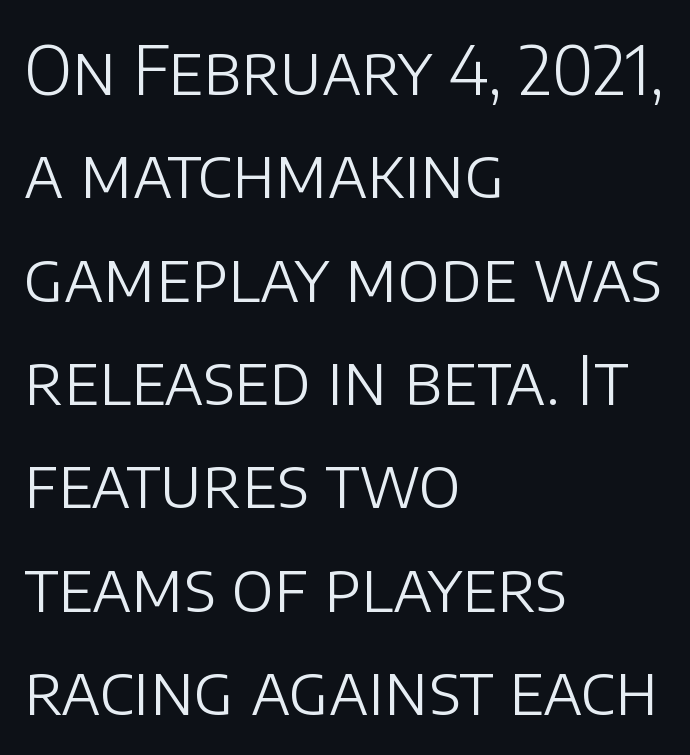
The image shows 68 px light sans-serif type, upright; set left-aligned, normal line spacing (1.52x), normal letter spacing, not underlined; low stroke contrast and a large x-height.
